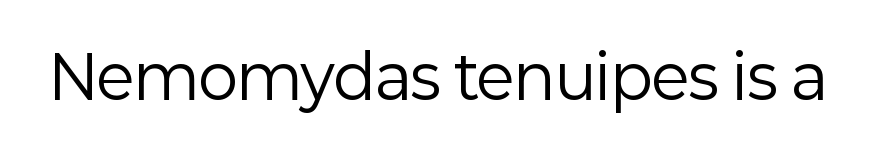
Q: Is the text bold? A: No.
Q: Is the text italic (slanted)? A: No, it is upright.
Q: Is the typeface a serif or a sans-serif typeface? A: Sans-serif.
Q: Is the text underlined? A: No.
Q: Is the spacing between letters normal or unusually wide? A: Normal.
Q: Width (condensed, normal, or wide)? A: Normal.
Q: Stroke contrast? A: Low.
Q: x-height? A: Medium.
Q: Monospaced? A: No.
